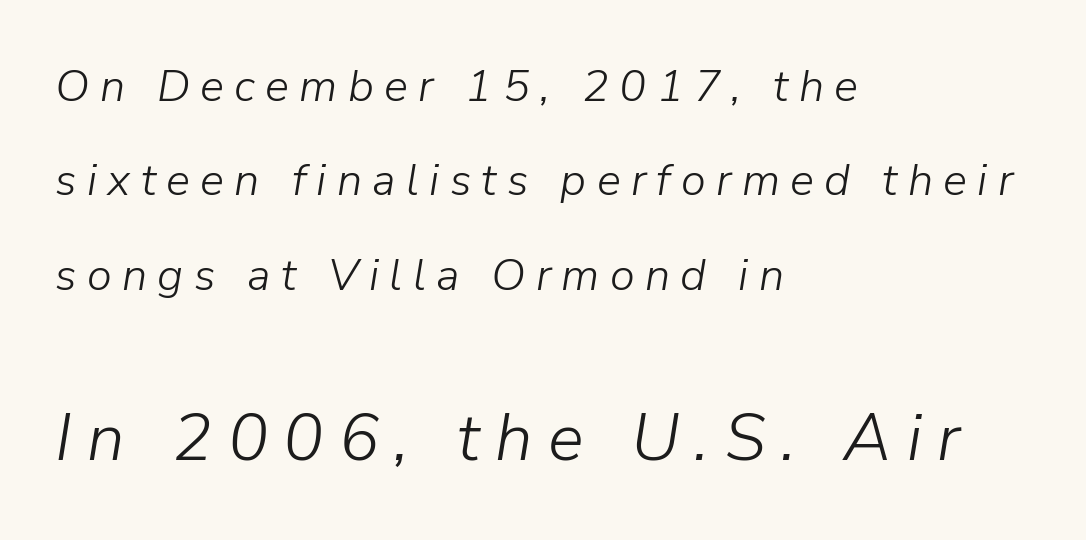
The image shows 67 px light type, italic (leaning right); set left-aligned, loose line spacing (2.1x), unusually wide letter spacing (+0.23 em), not underlined; the second (bottom) block is 1.49x larger; low stroke contrast and a medium x-height.
